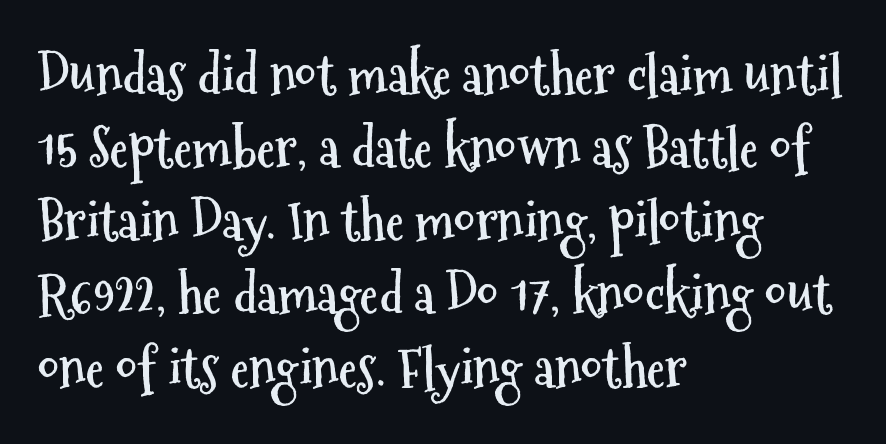
The image shows 53 px semibold, condensed sans-serif type, upright; set left-aligned, normal line spacing (1.38x), normal letter spacing, not underlined; medium stroke contrast and a medium x-height.
